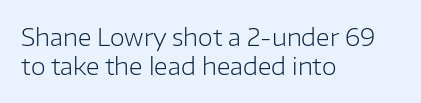
The strokes carry an ordinary text weight at most. Default kerning and tracking; the words read as compact shapes. The gap between lines stays unmarked. Does the lettering tilt? It doesn't — this is upright.
